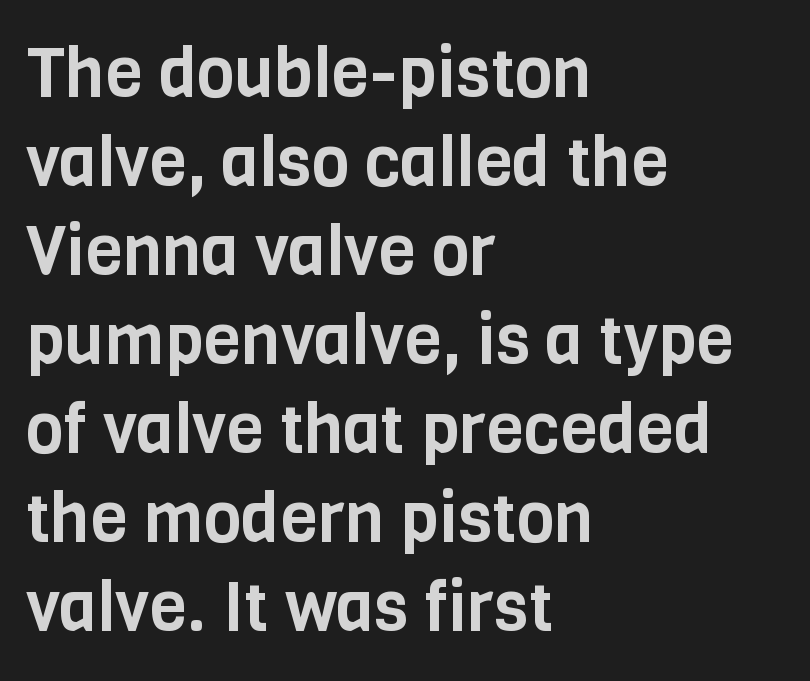
The image shows 69 px condensed sans-serif type, upright; set left-aligned, normal line spacing (1.29x), normal letter spacing, not underlined; low stroke contrast and a large x-height.
